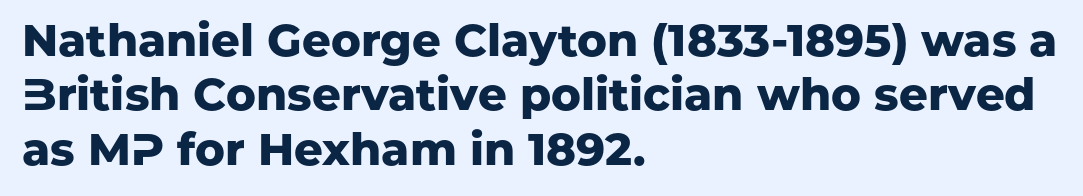
The designer went with a sans here, leaving each stem footless. Honestly, the letter spacing is just normal — you wouldn't notice it. Looks like regular typesetting: each glyph gets only the width it needs. The space beneath each line is pristine and unruled.
